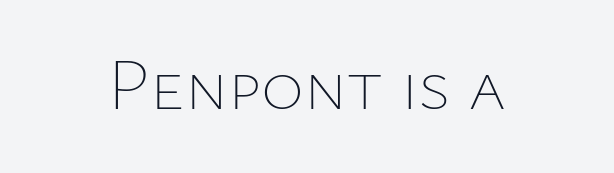
Q: Is the text bold? A: No.
Q: Is the text italic (slanted)? A: No, it is upright.
Q: Is the text underlined? A: No.
Q: Is the spacing between letters normal or unusually wide? A: Normal.
Q: Width (condensed, normal, or wide)? A: Normal.
Q: Stroke contrast? A: Low.
Q: x-height? A: Medium.
Q: Monospaced? A: No.
